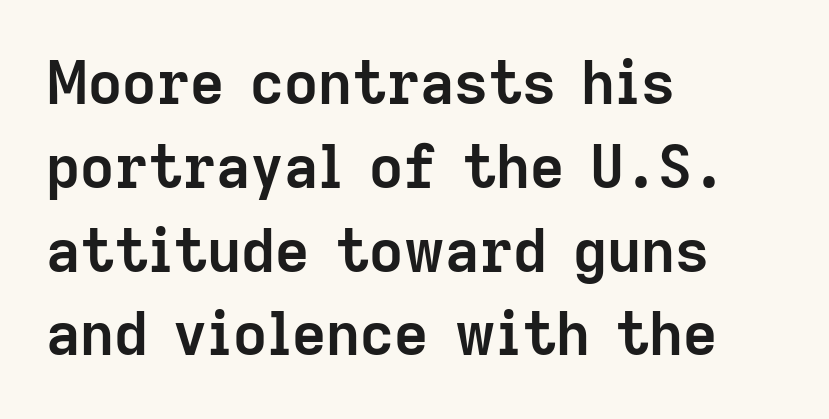
{"serif": "no", "italic": "no", "bold": "yes", "weight": "semibold", "width": "normal", "stroke_contrast": "low", "x_height": "medium", "monospaced": "no", "underline": "no", "align": "left", "line_spacing": "normal", "line_spacing_ratio": 1.42, "letter_spacing": "normal", "letter_spacing_em": 0.0, "glyph_px": 59}
